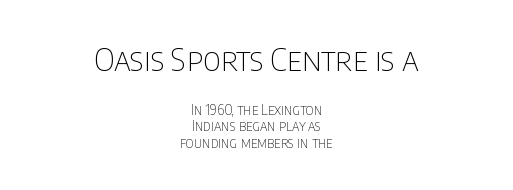
The image shows 32 px thin, condensed sans-serif type, upright; set centered, tight line spacing (1.15x), normal letter spacing, not underlined; the first (top) block is 2.29x larger; low stroke contrast and a large x-height.
